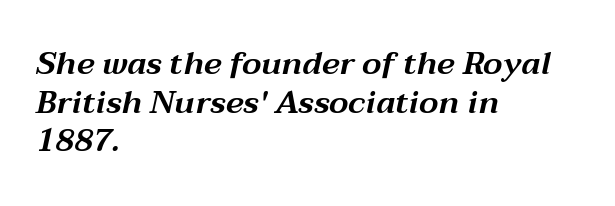
Q: Is the text italic (slanted)? A: Yes, it leans right by about 12 degrees.
Q: Is the text underlined? A: No.
Q: How is the paragraph aligned? A: Left-aligned.
Q: Is the spacing between letters normal or unusually wide? A: Normal.
Q: Width (condensed, normal, or wide)? A: Wide.
Q: Stroke contrast? A: Medium.
Q: x-height? A: Medium.
Q: Monospaced? A: No.
